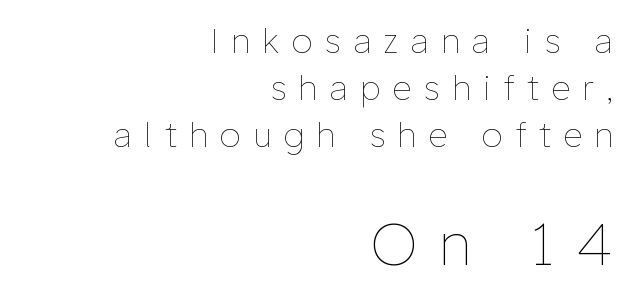
{"italic": "no", "bold": "no", "weight": "thin", "width": "normal", "stroke_contrast": "low", "x_height": "medium", "monospaced": "no", "underline": "no", "align": "right", "line_spacing": "normal", "line_spacing_ratio": 1.42, "letter_spacing": "wide", "letter_spacing_em": 0.39, "larger_block": "second", "size_ratio": 1.76, "glyph_px": 58}
